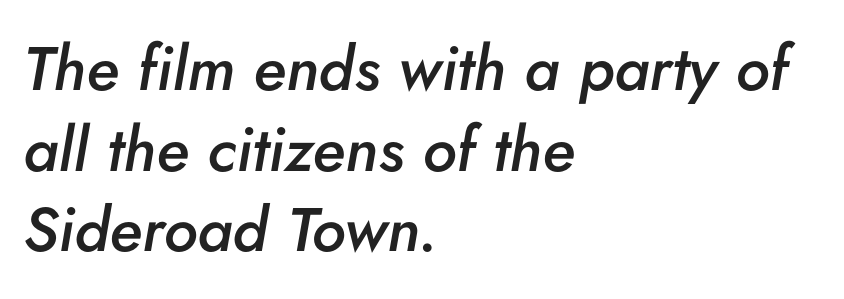
The image shows 62 px semibold type, italic (leaning right); set left-aligned, normal line spacing (1.3x), normal letter spacing, not underlined; low stroke contrast and a small x-height.
